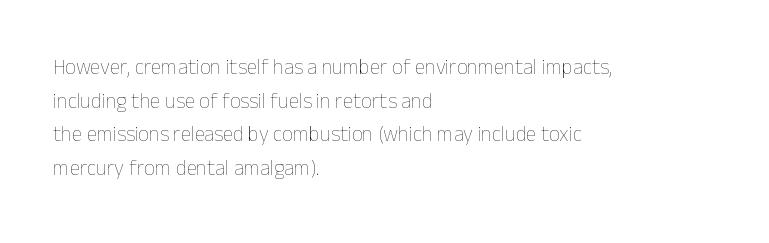
{"italic": "no", "bold": "no", "underline": "no", "align": "left", "line_spacing": "normal", "line_spacing_ratio": 1.6, "letter_spacing": "normal", "letter_spacing_em": 0.0, "glyph_px": 21}
